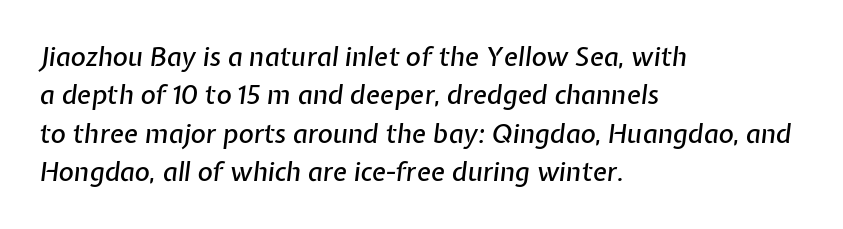
Q: Is the text italic (slanted)? A: Yes, it leans right by about 7 degrees.
Q: Is the text underlined? A: No.
Q: How is the paragraph aligned? A: Left-aligned.
Q: Is the spacing between letters normal or unusually wide? A: Normal.
Q: Is the spacing between lines tight, normal or loose? A: Normal.
